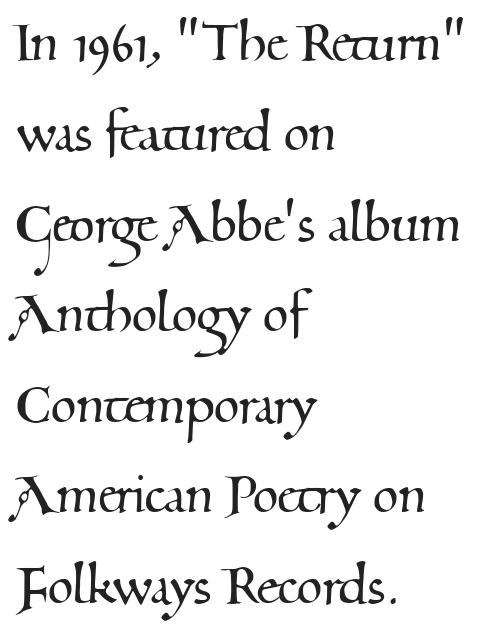
Q: Is the typeface a serif or a sans-serif typeface? A: Serif.
Q: Is the text underlined? A: No.
Q: How is the paragraph aligned? A: Left-aligned.
Q: Is the spacing between letters normal or unusually wide? A: Normal.
Q: Is the spacing between lines tight, normal or loose? A: Normal.
Q: Width (condensed, normal, or wide)? A: Normal.
Q: Stroke contrast? A: Medium.
Q: x-height? A: Small.
Q: Monospaced? A: No.
